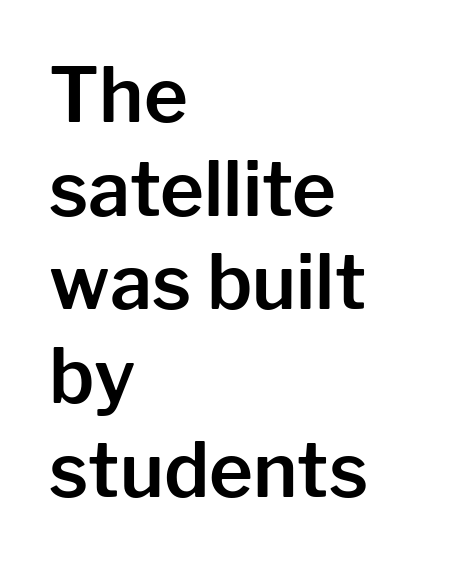
{"serif": "no", "italic": "no", "width": "normal", "stroke_contrast": "low", "x_height": "medium", "monospaced": "no", "underline": "no", "align": "left", "line_spacing": "normal", "line_spacing_ratio": 1.25, "letter_spacing": "normal", "letter_spacing_em": 0.0, "glyph_px": 75}
